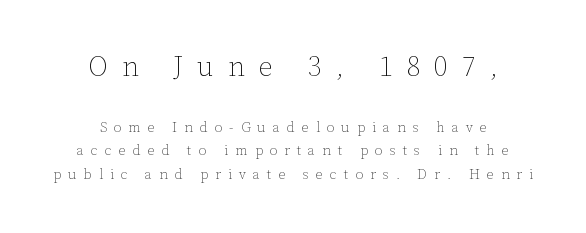
Q: Is the text bold? A: No.
Q: Is the text italic (slanted)? A: No, it is upright.
Q: Is the text underlined? A: No.
Q: How is the paragraph aligned? A: Centered.
Q: Is the spacing between letters normal or unusually wide? A: Unusually wide.
Q: Is the spacing between lines tight, normal or loose? A: Normal.
Q: Which block of text is set in a larger size, the first (top) or the second (bottom)? A: The first (top) one.
Q: Width (condensed, normal, or wide)? A: Normal.
Q: Stroke contrast? A: Low.
Q: x-height? A: Medium.
Q: Monospaced? A: No.
